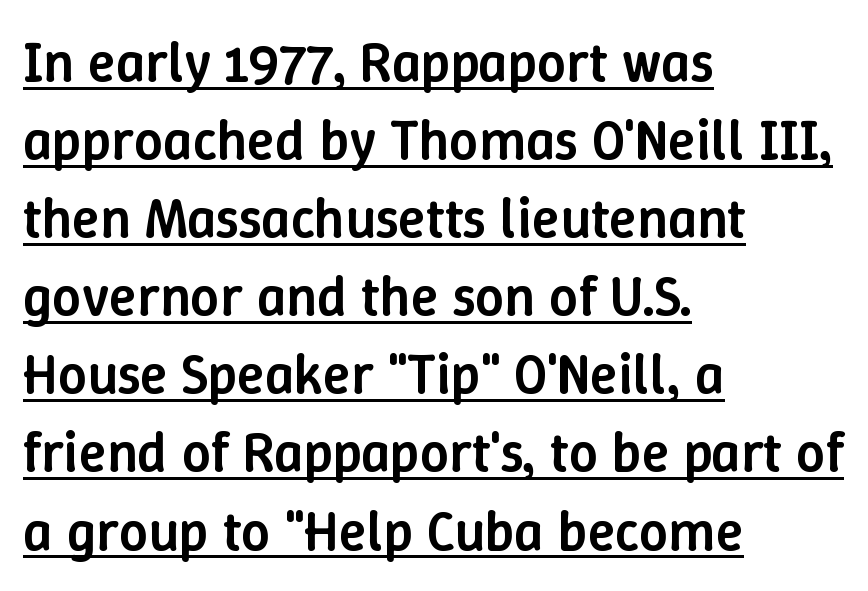
The image shows 57 px semibold type, upright; set left-aligned, normal line spacing (1.37x), normal letter spacing, underlined; low stroke contrast and a medium x-height.
